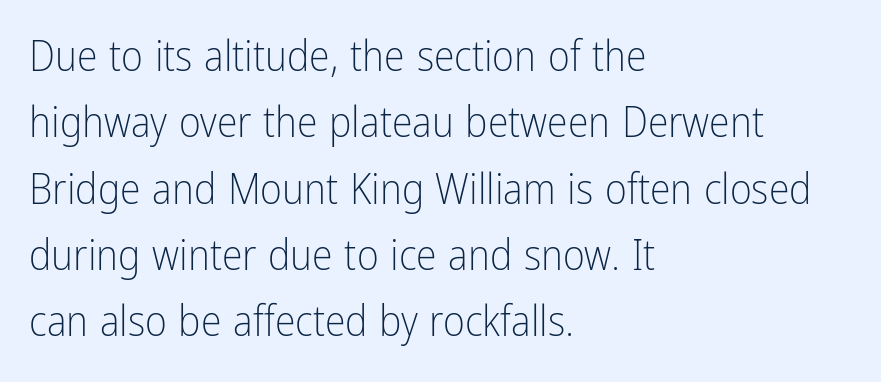
{"serif": "no", "italic": "no", "bold": "no", "weight": "light", "width": "condensed", "stroke_contrast": "low", "x_height": "medium", "monospaced": "no", "underline": "no", "align": "left", "line_spacing": "normal", "line_spacing_ratio": 1.58, "letter_spacing": "normal", "letter_spacing_em": 0.0, "glyph_px": 42}
